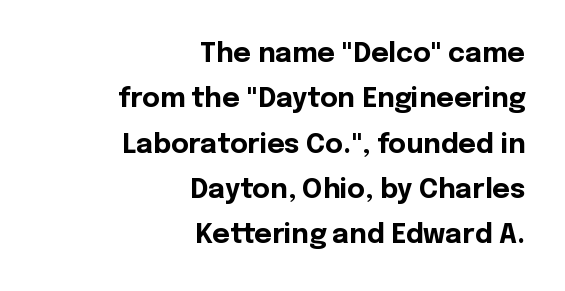
Q: Is the text bold? A: Yes.
Q: Is the text italic (slanted)? A: No, it is upright.
Q: Is the text underlined? A: No.
Q: How is the paragraph aligned? A: Right-aligned.
Q: Is the spacing between letters normal or unusually wide? A: Normal.
Q: Is the spacing between lines tight, normal or loose? A: Normal.
